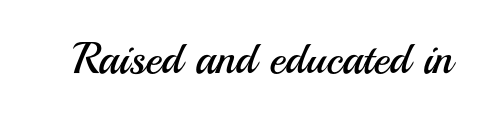
The image shows 44 px regular-weight sans-serif type; set normal letter spacing, not underlined; medium stroke contrast and a small x-height.
